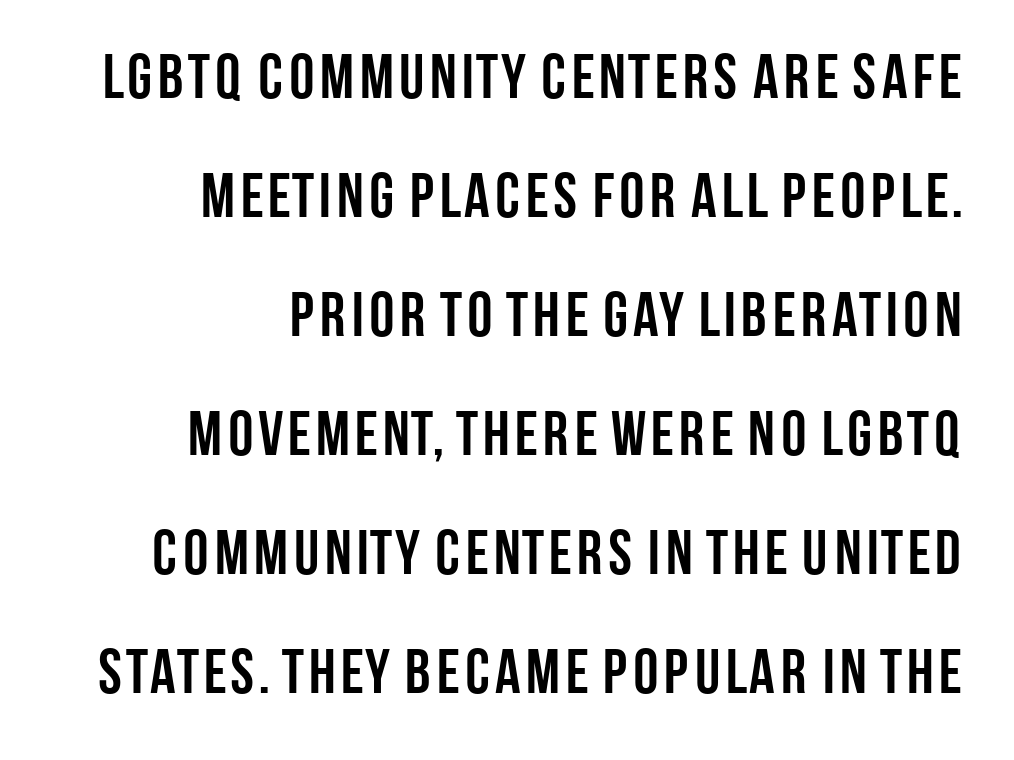
{"serif": "no", "italic": "no", "bold": "yes", "weight": "semibold", "width": "condensed", "stroke_contrast": "low", "x_height": "large", "monospaced": "no", "underline": "no", "align": "right", "line_spacing_ratio": 1.89, "letter_spacing": "normal", "letter_spacing_em": 0.0, "glyph_px": 63}
